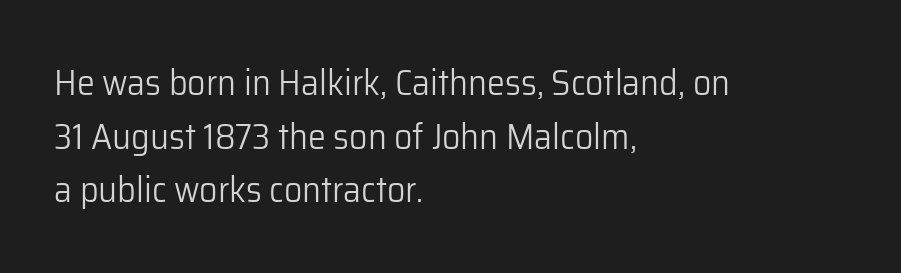
{"serif": "no", "italic": "no", "bold": "no", "weight": "light", "width": "normal", "stroke_contrast": "low", "x_height": "medium", "monospaced": "no", "underline": "no", "align": "left", "line_spacing": "normal", "line_spacing_ratio": 1.49, "letter_spacing": "normal", "letter_spacing_em": 0.0, "glyph_px": 36}
